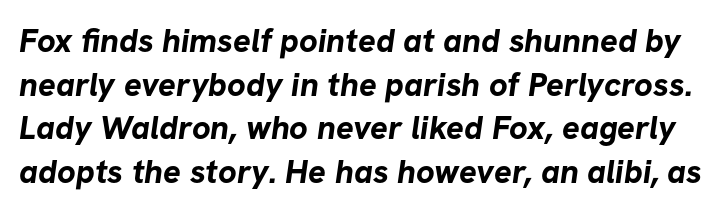
Q: Is the text bold? A: Yes.
Q: Is the typeface a serif or a sans-serif typeface? A: Sans-serif.
Q: Is the text underlined? A: No.
Q: Is the spacing between letters normal or unusually wide? A: Normal.
Q: Is the spacing between lines tight, normal or loose? A: Normal.
Q: Width (condensed, normal, or wide)? A: Normal.
Q: Stroke contrast? A: Low.
Q: x-height? A: Medium.
Q: Monospaced? A: No.
